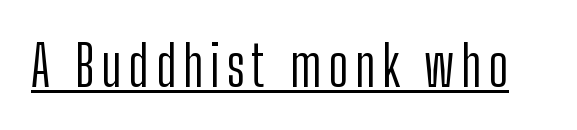
Q: Is the text bold? A: No.
Q: Is the text italic (slanted)? A: No, it is upright.
Q: Is the typeface a serif or a sans-serif typeface? A: Sans-serif.
Q: Is the text underlined? A: Yes.
Q: Width (condensed, normal, or wide)? A: Condensed.
Q: Stroke contrast? A: Low.
Q: x-height? A: Medium.
Q: Monospaced? A: No.
